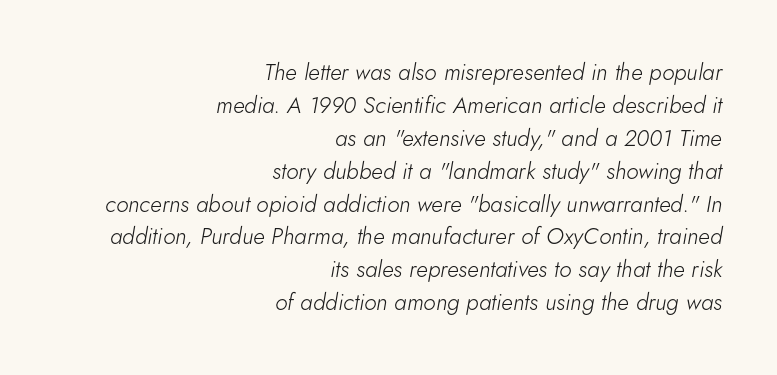
{"italic": "yes", "lean": "right", "slant_degrees": 5, "bold": "no", "underline": "no", "align": "right", "line_spacing": "normal", "line_spacing_ratio": 1.43, "letter_spacing": "normal", "letter_spacing_em": 0.0, "glyph_px": 23}
